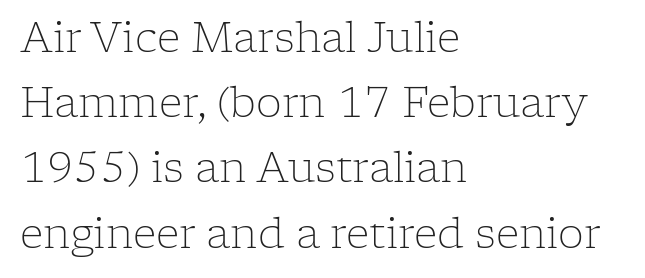
The image shows 41 px light serif type, upright; set left-aligned, normal line spacing (1.59x), normal letter spacing, not underlined; low stroke contrast and a medium x-height.
